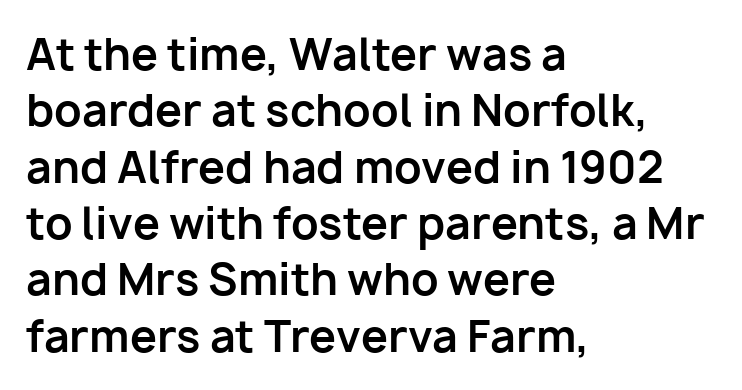
The font is running at its bold setting. A typesetter would label this face a sans. No italicization has been applied; the sample stays upright. Typeset ragged right — the left edge is the straight one. Spacing verdict: proportional, widths tailored to each character. Rule under the text: the space is simply empty.
